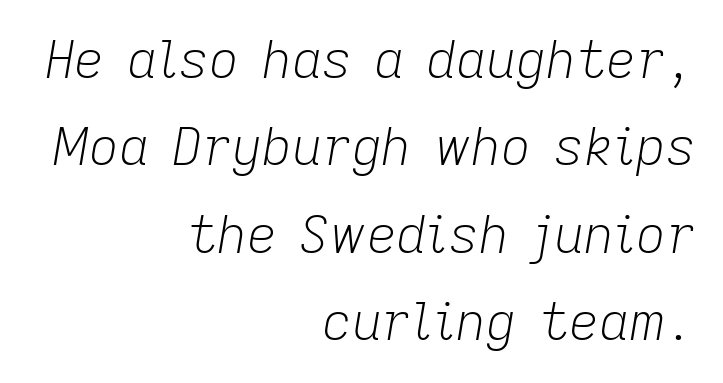
Compared with typical paragraphs, the rows here are spaced about the same. These lines were composed using italics. Does extra space separate the letters? No, they use regular spacing. The space beneath each line is pristine and unruled. Note the varied advance widths — an 'i' is clearly narrower than an 'm'.
